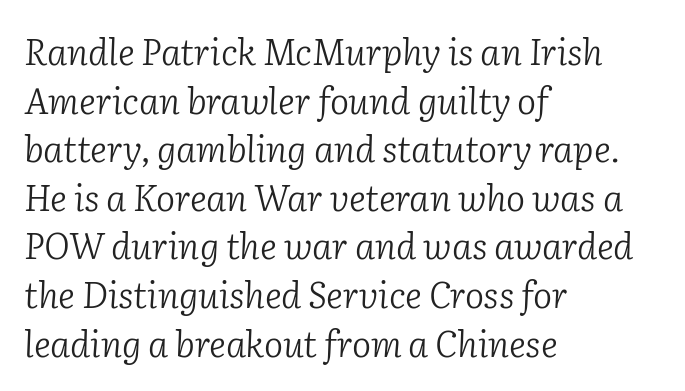
Q: Is the text bold? A: No.
Q: Is the text italic (slanted)? A: Yes, it leans right by about 2 degrees.
Q: Is the typeface a serif or a sans-serif typeface? A: Serif.
Q: Is the text underlined? A: No.
Q: How is the paragraph aligned? A: Left-aligned.
Q: Is the spacing between letters normal or unusually wide? A: Normal.
Q: Is the spacing between lines tight, normal or loose? A: Normal.
Q: Width (condensed, normal, or wide)? A: Normal.
Q: Stroke contrast? A: Low.
Q: x-height? A: Medium.
Q: Monospaced? A: No.
